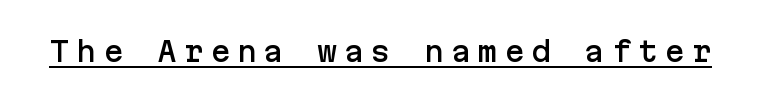
Q: Is the text italic (slanted)? A: No, it is upright.
Q: Is the text underlined? A: Yes.
Q: Is the spacing between letters normal or unusually wide? A: Unusually wide.
